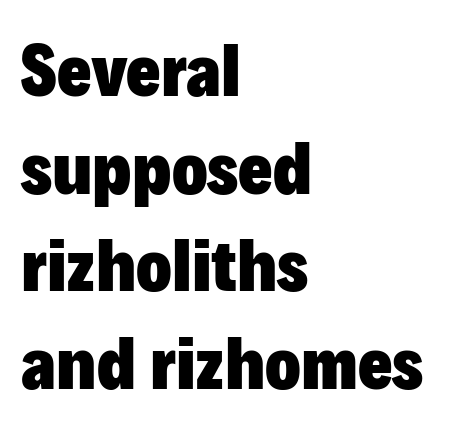
Compared with typical paragraphs, the rows here are spaced about the same. In terms of letterspacing, this is plain default setting. Caption: multi-line text, flush left, ragged right. Underline: absent.
